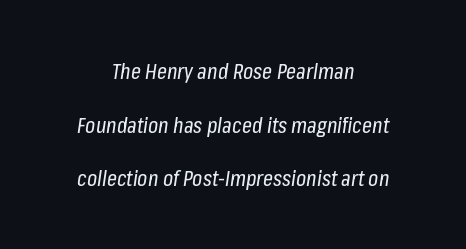
{"italic": "yes", "lean": "right", "slant_degrees": 8, "bold": "no", "underline": "no", "align": "center", "line_spacing": "loose", "line_spacing_ratio": 2.44, "letter_spacing": "normal", "letter_spacing_em": 0.0, "glyph_px": 22}
